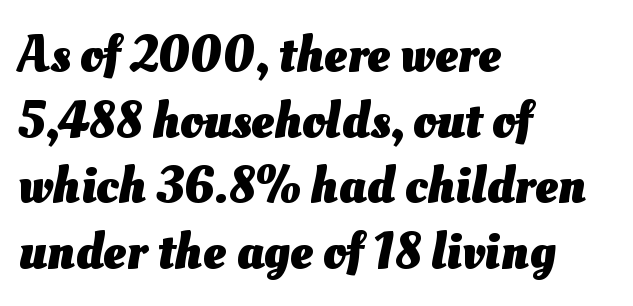
Honestly, the letter spacing is just normal — you wouldn't notice it. A typesetter would call this leading conventional body-copy spacing. Here the designer chose a conventional face with non-uniform glyph widths. Thick stems and heavy bowls — unmistakably bold.
